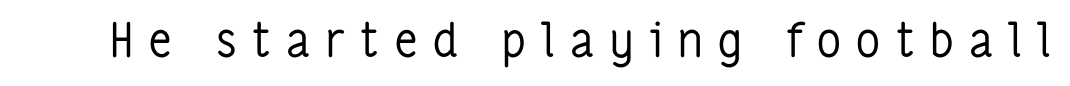
The baseline area is clear. Ascenders rise straight up at ninety degrees. Each stroke keeps to a modest, everyday thickness or less. Varying glyph widths throughout — classic text-font behaviour. What kind of face is this? One without serifs — a sans. Loose tracking; the words dissolve into strings of separated letters.
